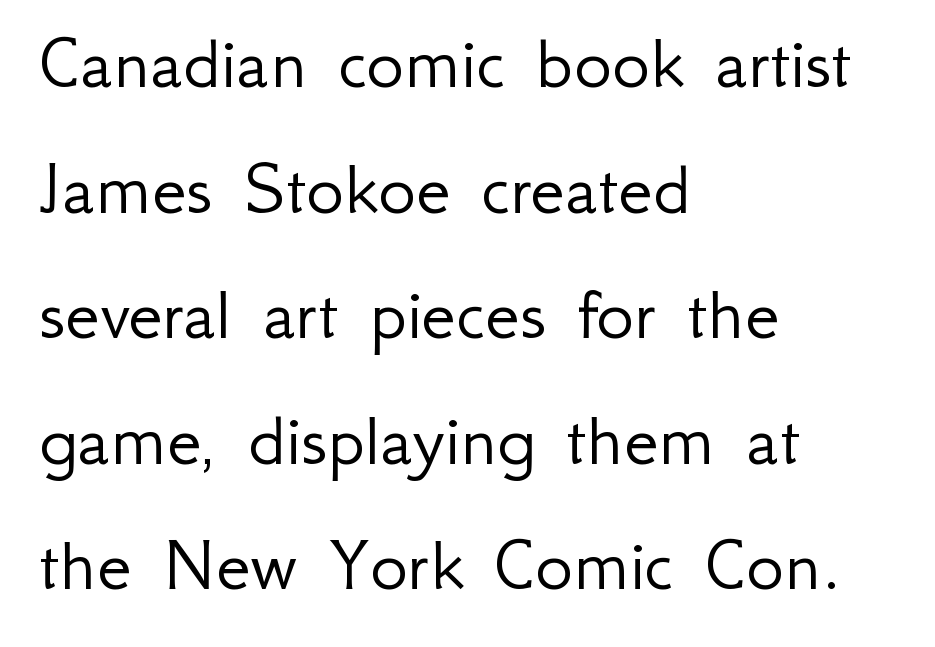
The image shows 79 px light sans-serif type, upright; set left-aligned, normal line spacing (1.59x), normal letter spacing, not underlined; low stroke contrast and a small x-height.
